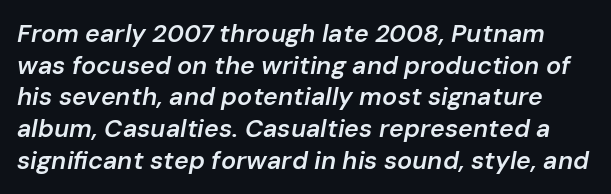
Q: Is the text bold? A: Semi-bold.
Q: Is the text italic (slanted)? A: Yes, it leans right by about 10 degrees.
Q: Is the text underlined? A: No.
Q: Is the spacing between letters normal or unusually wide? A: Normal.
Q: Is the spacing between lines tight, normal or loose? A: Normal.
